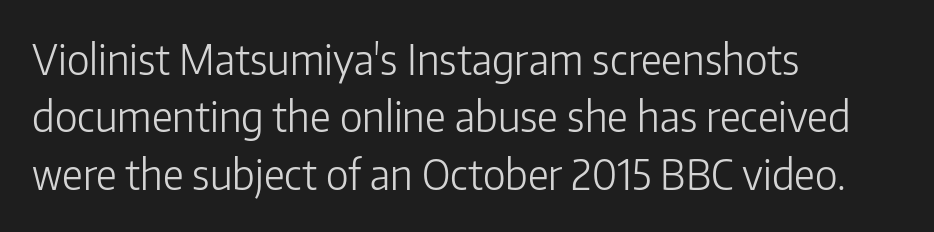
The image shows 41 px light sans-serif type, upright; set left-aligned, normal line spacing (1.4x), normal letter spacing, not underlined; low stroke contrast and a medium x-height.
